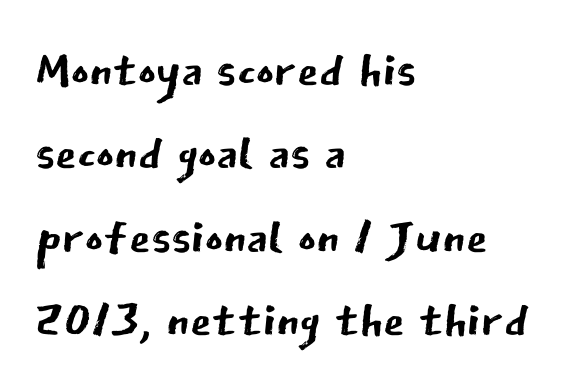
The image shows 69 px regular-weight sans-serif type, upright; set left-aligned, line spacing 1.21x, normal letter spacing, not underlined; low stroke contrast and a medium x-height.
